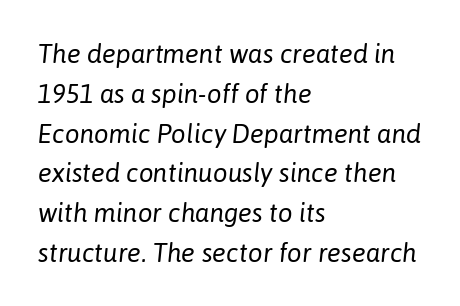
The image shows 26 px text type, italic (leaning right); set left-aligned, normal line spacing (1.53x), normal letter spacing, not underlined.
